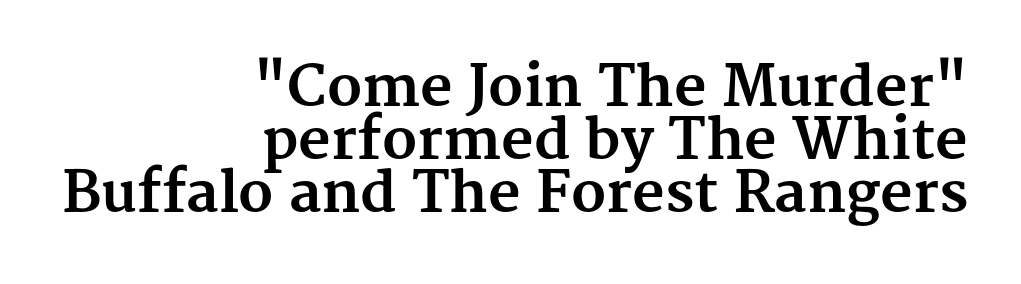
Is this a sans? No — the strokes have serifs. Quick note: underline off. This rendering leaves character spacing at its baseline value. The passage shown is typed in a proportional face where columns would drift.
